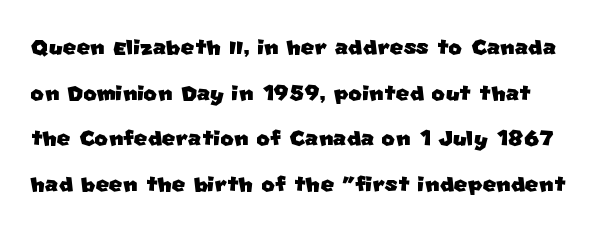
Summary of vertical rhythm: regular, with standard interline spacing. The rendering shows plain stroke endings on the letterforms — a sans-serif design. The letters advance in unequal steps, a hallmark of proportional type. Clear beneath every line of the passage.
